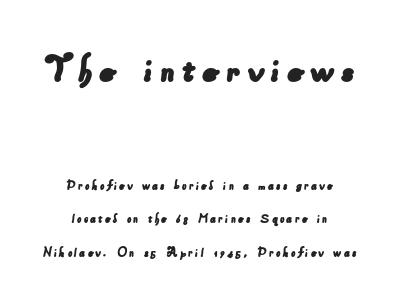
Q: Is the typeface a serif or a sans-serif typeface? A: Sans-serif.
Q: Is the text underlined? A: No.
Q: How is the paragraph aligned? A: Centered.
Q: Is the spacing between lines tight, normal or loose? A: Loose.
Q: Which block of text is set in a larger size, the first (top) or the second (bottom)? A: The first (top) one.
Q: Width (condensed, normal, or wide)? A: Normal.
Q: Stroke contrast? A: Low.
Q: x-height? A: Small.
Q: Monospaced? A: No.
